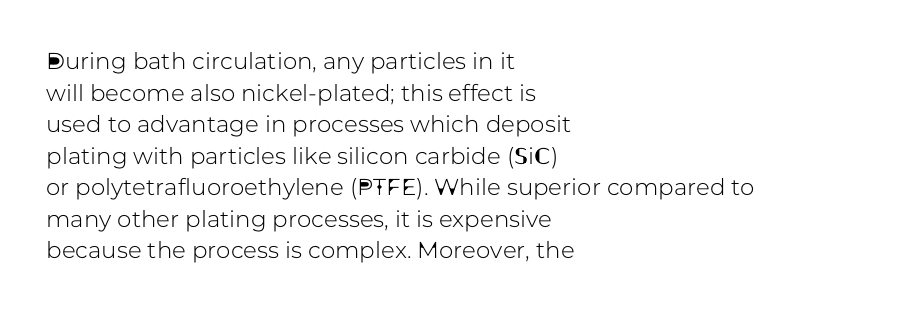
Q: Is the text italic (slanted)? A: No, it is upright.
Q: Is the text underlined? A: No.
Q: How is the paragraph aligned? A: Left-aligned.
Q: Is the spacing between letters normal or unusually wide? A: Normal.
Q: Is the spacing between lines tight, normal or loose? A: Normal.
